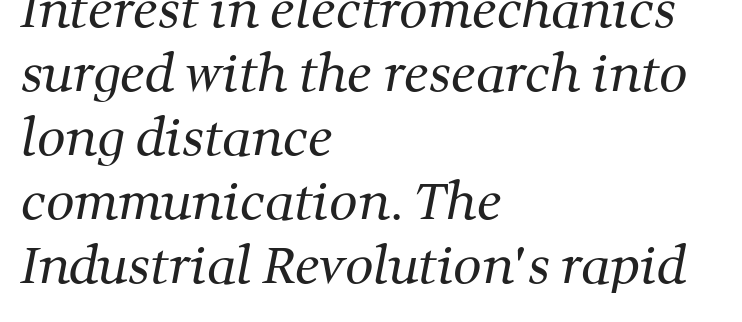
Caption: multi-line text, flush left, ragged right. Regarding leading, the lines here are spaced in the standard way. Character widths vary here, with narrow letters taking less room than wide ones. Tracking value appears to be zero — textbook default spacing. No word sits above an underline.
